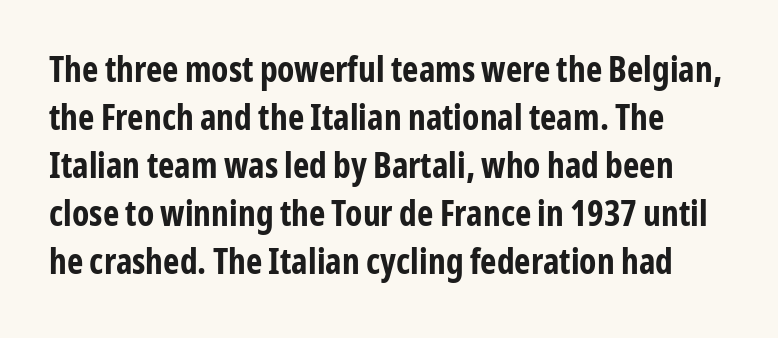
The image shows 35 px bold, condensed sans-serif type, upright; set normal line spacing (1.37x), normal letter spacing, not underlined; low stroke contrast and a medium x-height.
